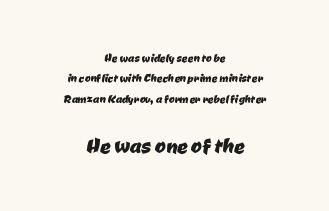
{"underline": "no", "align": "center", "line_spacing": "normal", "line_spacing_ratio": 1.46, "letter_spacing": "normal", "letter_spacing_em": 0.0, "larger_block": "second", "size_ratio": 1.86, "glyph_px": 26}
